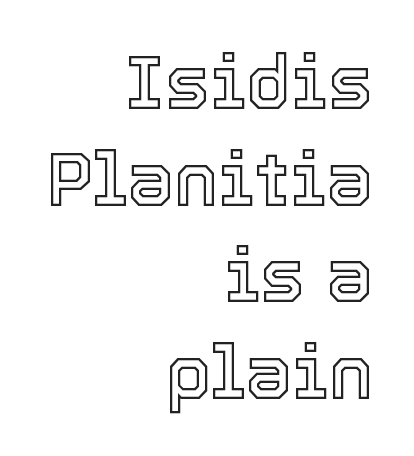
The image shows 75 px text type, upright; set right-aligned, normal line spacing (1.29x), normal letter spacing, not underlined; a medium x-height.
